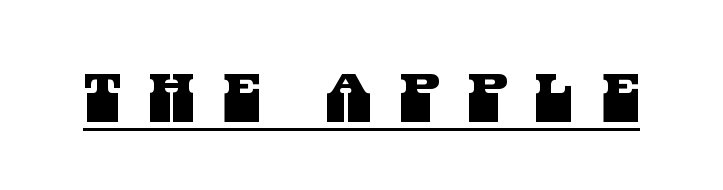
The image shows 67 px condensed sans-serif type; set unusually wide letter spacing (+0.41 em), underlined; medium stroke contrast and a large x-height.
